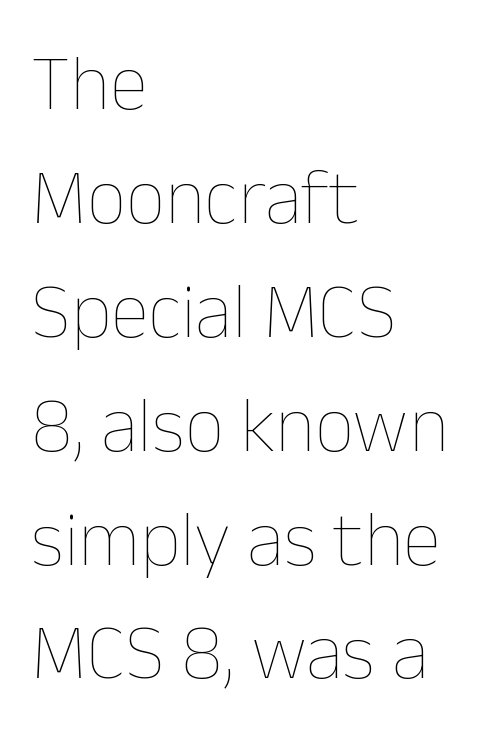
{"italic": "no", "bold": "no", "weight": "thin", "width": "normal", "stroke_contrast": "low", "x_height": "medium", "monospaced": "no", "underline": "no", "align": "left", "line_spacing": "normal", "line_spacing_ratio": 1.46, "letter_spacing": "normal", "letter_spacing_em": 0.0, "glyph_px": 78}
